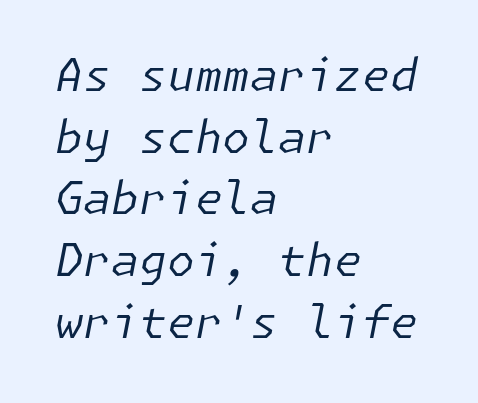
{"italic": "yes", "lean": "right", "slant_degrees": 11, "bold": "no", "weight": "regular", "width": "normal", "stroke_contrast": "low", "x_height": "medium", "underline": "no", "align": "left", "line_spacing": "normal", "line_spacing_ratio": 1.37, "letter_spacing": "normal", "letter_spacing_em": 0.0, "glyph_px": 45}
